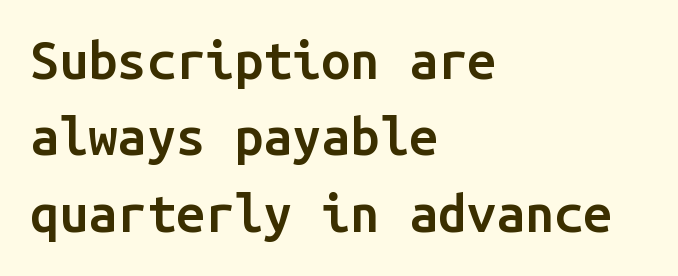
Q: Is the text bold? A: Semi-bold.
Q: Is the text italic (slanted)? A: No, it is upright.
Q: Is the typeface a serif or a sans-serif typeface? A: Sans-serif.
Q: Is the text underlined? A: No.
Q: How is the paragraph aligned? A: Left-aligned.
Q: Is the spacing between letters normal or unusually wide? A: Normal.
Q: Is the spacing between lines tight, normal or loose? A: Normal.
Q: Width (condensed, normal, or wide)? A: Normal.
Q: Stroke contrast? A: Low.
Q: x-height? A: Medium.
Q: Monospaced? A: Yes.
